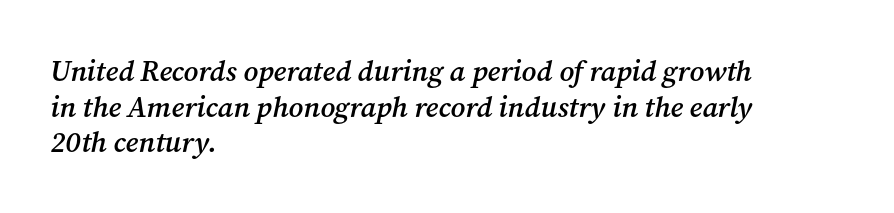
Q: Is the text bold? A: Semi-bold.
Q: Is the text italic (slanted)? A: Yes, it leans right by about 12 degrees.
Q: Is the typeface a serif or a sans-serif typeface? A: Serif.
Q: Is the text underlined? A: No.
Q: How is the paragraph aligned? A: Left-aligned.
Q: Is the spacing between letters normal or unusually wide? A: Normal.
Q: Width (condensed, normal, or wide)? A: Normal.
Q: Stroke contrast? A: Medium.
Q: x-height? A: Medium.
Q: Monospaced? A: No.
